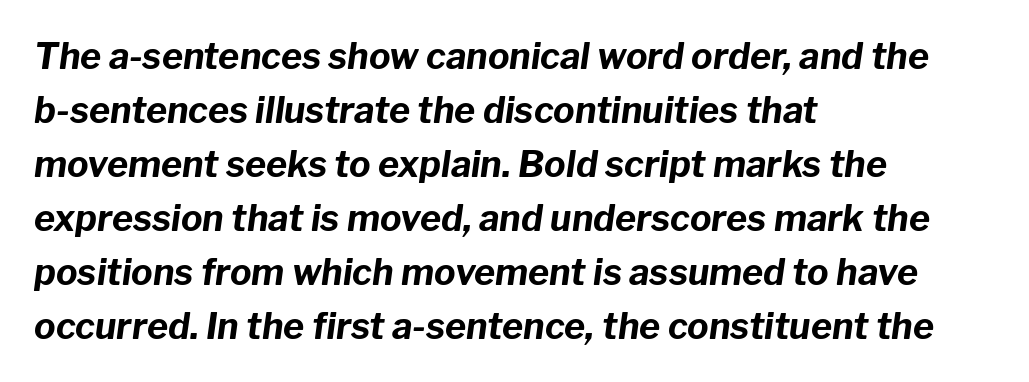
Q: Is the text bold? A: Yes.
Q: Is the text italic (slanted)? A: Yes, it leans right by about 8 degrees.
Q: Is the text underlined? A: No.
Q: How is the paragraph aligned? A: Left-aligned.
Q: Is the spacing between letters normal or unusually wide? A: Normal.
Q: Is the spacing between lines tight, normal or loose? A: Normal.
Q: Width (condensed, normal, or wide)? A: Normal.
Q: Stroke contrast? A: Low.
Q: x-height? A: Medium.
Q: Monospaced? A: No.
